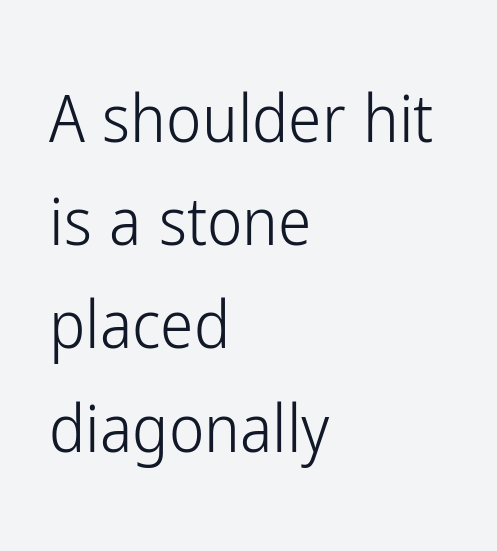
The image shows 67 px light, condensed sans-serif type, upright; set left-aligned, normal line spacing (1.54x), normal letter spacing, not underlined; low stroke contrast and a medium x-height.
